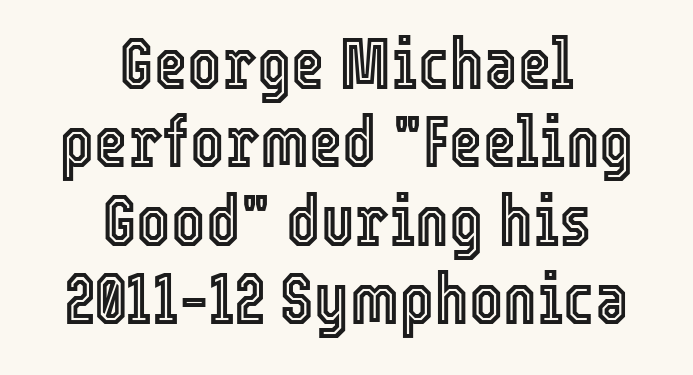
Q: Is the text italic (slanted)? A: No, it is upright.
Q: Is the text underlined? A: No.
Q: How is the paragraph aligned? A: Centered.
Q: Is the spacing between letters normal or unusually wide? A: Normal.
Q: Is the spacing between lines tight, normal or loose? A: Tight.
Q: Width (condensed, normal, or wide)? A: Condensed.
Q: x-height? A: Medium.
Q: Monospaced? A: No.
